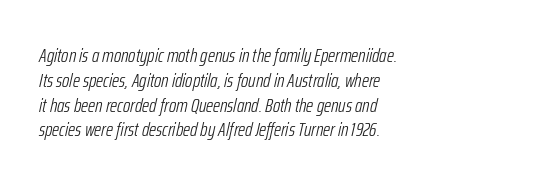
{"italic": "yes", "lean": "right", "slant_degrees": 12, "bold": "no", "underline": "no", "align": "left", "line_spacing_ratio": 1.24, "letter_spacing": "normal", "letter_spacing_em": 0.0, "glyph_px": 20}
